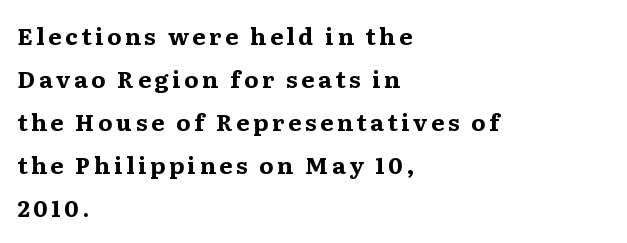
Q: Is the text bold? A: Yes.
Q: Is the text italic (slanted)? A: No, it is upright.
Q: Is the text underlined? A: No.
Q: How is the paragraph aligned? A: Left-aligned.
